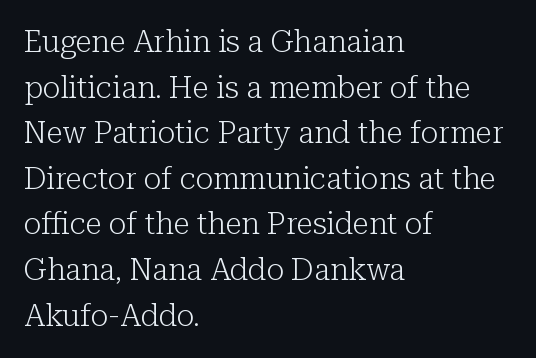
{"serif": "yes", "italic": "no", "bold": "no", "weight": "light", "width": "normal", "stroke_contrast": "low", "x_height": "medium", "monospaced": "no", "underline": "no", "align": "left", "line_spacing": "normal", "line_spacing_ratio": 1.52, "letter_spacing": "normal", "letter_spacing_em": 0.0, "glyph_px": 30}
